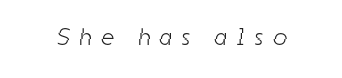
Q: Is the text bold? A: No.
Q: Is the text underlined? A: No.
Q: Is the spacing between letters normal or unusually wide? A: Unusually wide.
